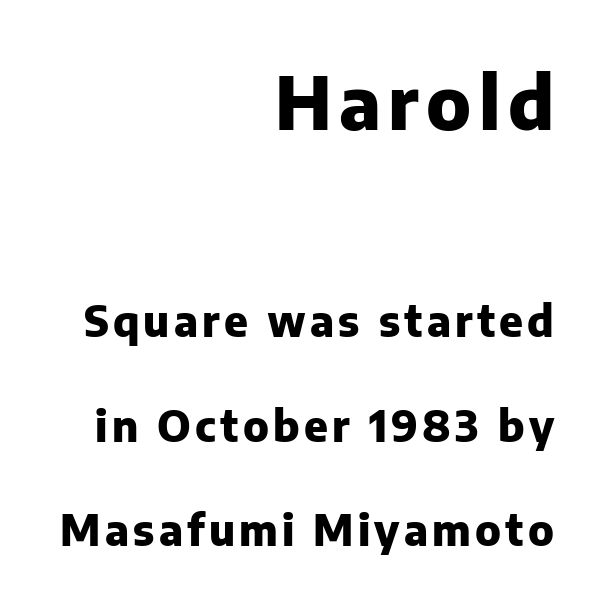
Q: Is the text bold? A: Yes.
Q: Is the text italic (slanted)? A: No, it is upright.
Q: Is the typeface a serif or a sans-serif typeface? A: Sans-serif.
Q: Is the text underlined? A: No.
Q: How is the paragraph aligned? A: Right-aligned.
Q: Is the spacing between lines tight, normal or loose? A: Loose.
Q: Which block of text is set in a larger size, the first (top) or the second (bottom)? A: The first (top) one.
Q: Width (condensed, normal, or wide)? A: Normal.
Q: Stroke contrast? A: Low.
Q: x-height? A: Medium.
Q: Monospaced? A: No.
